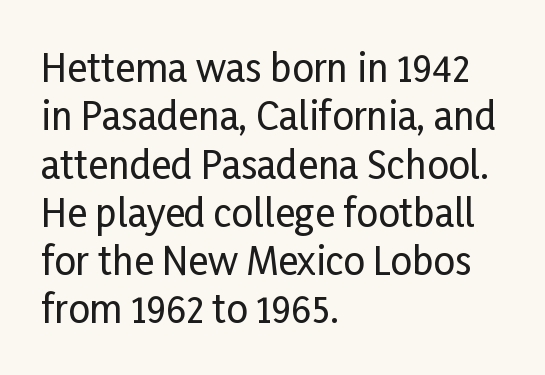
Q: Is the text italic (slanted)? A: No, it is upright.
Q: Is the typeface a serif or a sans-serif typeface? A: Sans-serif.
Q: Is the text underlined? A: No.
Q: How is the paragraph aligned? A: Left-aligned.
Q: Is the spacing between letters normal or unusually wide? A: Normal.
Q: Is the spacing between lines tight, normal or loose? A: Normal.
Q: Width (condensed, normal, or wide)? A: Condensed.
Q: Stroke contrast? A: Low.
Q: x-height? A: Medium.
Q: Monospaced? A: No.
